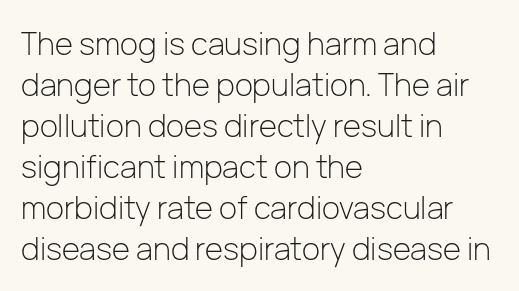
Rows of type keep a routine distance in the vertical direction. The type sits square on the baseline with zero lean. Stroke thickness stays within the range of a standard reading face or lighter. These lines are set flush left with a ragged right edge. Between one letter and the next there's only the usual sliver of space.
